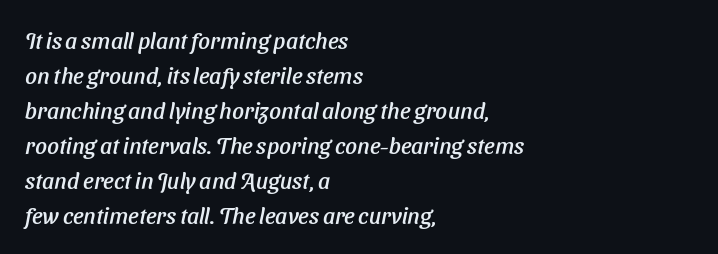
Q: Is the text italic (slanted)? A: Yes, it leans right by about 11 degrees.
Q: Is the text underlined? A: No.
Q: How is the paragraph aligned? A: Left-aligned.
Q: Is the spacing between letters normal or unusually wide? A: Normal.
Q: Is the spacing between lines tight, normal or loose? A: Normal.
